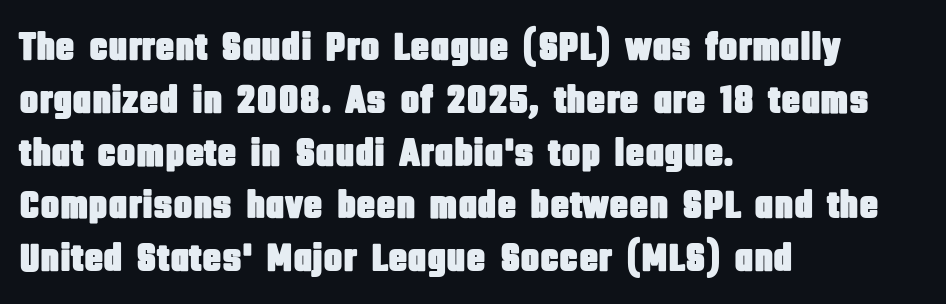
Character widths vary here, with narrow letters taking less room than wide ones. Descenders are the only things crossing below the line. The axis of the letterforms is exactly vertical. Leftover space on each line is placed entirely after the last word. Nobody touched the tracking dial on this one. Are there feet on the stems? There aren't — it's a sans.
